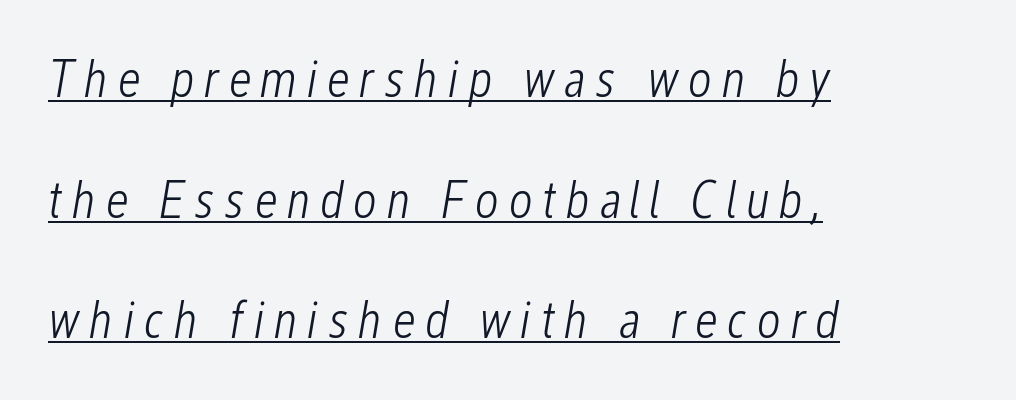
The image shows 52 px light, condensed type, italic (leaning right); set left-aligned, loose line spacing (2.32x), underlined; low stroke contrast and a medium x-height.
